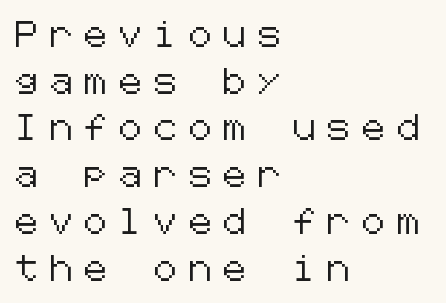
{"italic": "no", "underline": "no", "align": "left", "line_spacing_ratio": 1.87, "letter_spacing": "wide", "letter_spacing_em": 0.5, "glyph_px": 25}
